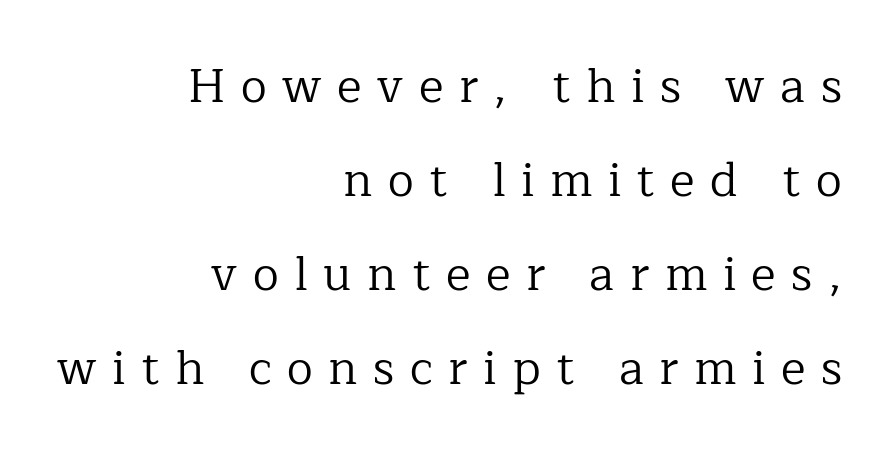
Q: Is the text bold? A: No.
Q: Is the text italic (slanted)? A: No, it is upright.
Q: Is the typeface a serif or a sans-serif typeface? A: Serif.
Q: Is the text underlined? A: No.
Q: How is the paragraph aligned? A: Right-aligned.
Q: Is the spacing between letters normal or unusually wide? A: Unusually wide.
Q: Is the spacing between lines tight, normal or loose? A: Loose.
Q: Width (condensed, normal, or wide)? A: Normal.
Q: Stroke contrast? A: Low.
Q: x-height? A: Medium.
Q: Monospaced? A: No.
